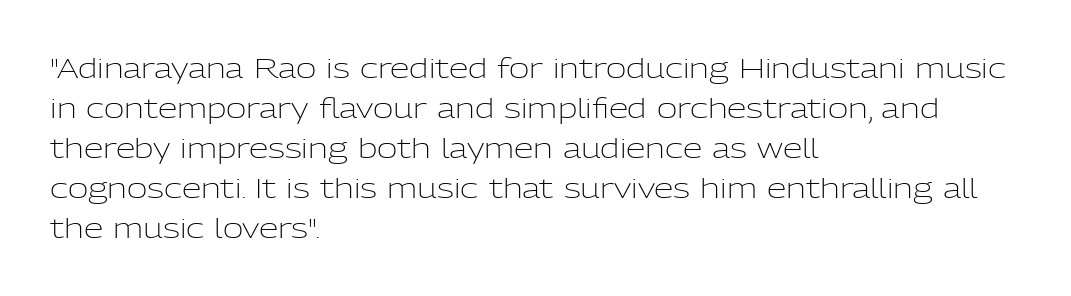
{"serif": "no", "italic": "no", "bold": "no", "weight": "light", "width": "normal", "stroke_contrast": "low", "x_height": "medium", "monospaced": "no", "underline": "no", "align": "left", "line_spacing": "normal", "line_spacing_ratio": 1.43, "letter_spacing": "normal", "letter_spacing_em": 0.0, "glyph_px": 28}
